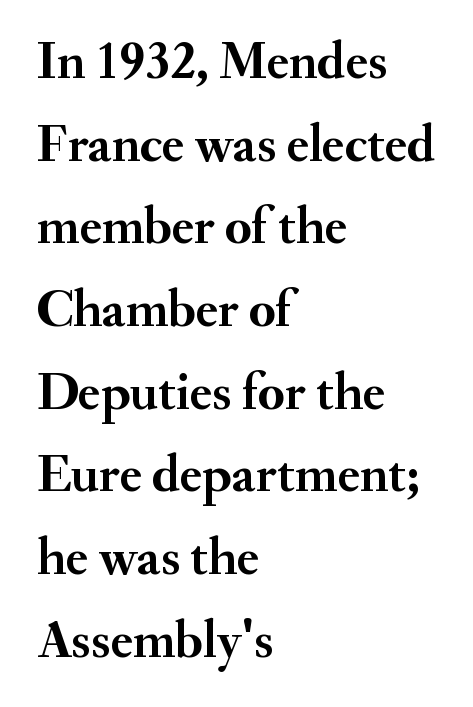
Q: Is the text bold? A: Yes.
Q: Is the text italic (slanted)? A: No, it is upright.
Q: Is the typeface a serif or a sans-serif typeface? A: Serif.
Q: Is the text underlined? A: No.
Q: How is the paragraph aligned? A: Left-aligned.
Q: Is the spacing between letters normal or unusually wide? A: Normal.
Q: Is the spacing between lines tight, normal or loose? A: Normal.
Q: Width (condensed, normal, or wide)? A: Normal.
Q: Stroke contrast? A: Medium.
Q: x-height? A: Small.
Q: Monospaced? A: No.
